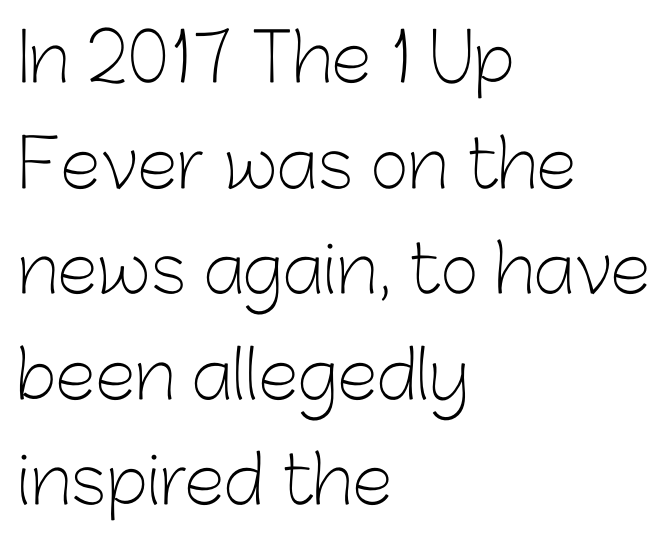
Q: Is the text bold? A: No.
Q: Is the text italic (slanted)? A: No, it is upright.
Q: Is the typeface a serif or a sans-serif typeface? A: Sans-serif.
Q: Is the text underlined? A: No.
Q: How is the paragraph aligned? A: Left-aligned.
Q: Is the spacing between letters normal or unusually wide? A: Normal.
Q: Is the spacing between lines tight, normal or loose? A: Normal.
Q: Width (condensed, normal, or wide)? A: Normal.
Q: Stroke contrast? A: Low.
Q: x-height? A: Medium.
Q: Monospaced? A: No.
